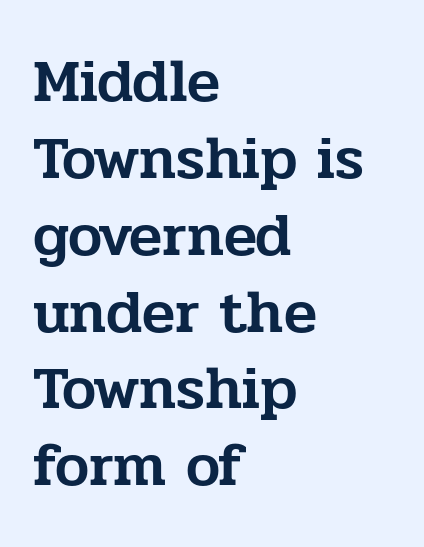
The letters advance in unequal steps, a hallmark of proportional type. The rendering shows small feet on the letterforms — a serif design. Do the letters lean? They stand straight. The rows are spaced the way most documents space them.
